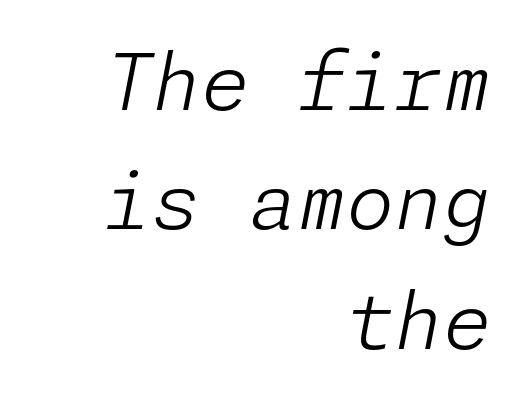
{"italic": "yes", "lean": "right", "slant_degrees": 11, "bold": "no", "weight": "light", "width": "normal", "stroke_contrast": "low", "x_height": "medium", "underline": "no", "align": "right", "line_spacing": "normal", "line_spacing_ratio": 1.53, "letter_spacing": "normal", "letter_spacing_em": 0.0, "glyph_px": 78}
